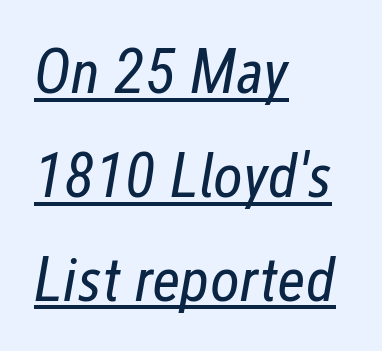
This is underlined copy, the kind a proofreader might mark for attention. The strokes carry an ordinary text weight at most. Notice how descenders clear the ascenders below comfortably — that's standard leading. The letterforms sit shoulder to shoulder at normal distance.
